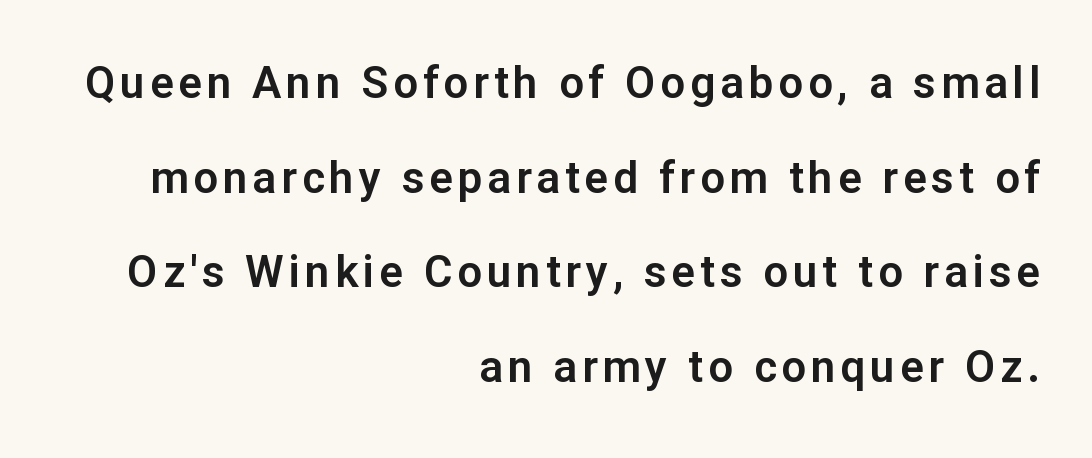
{"serif": "no", "italic": "no", "width": "normal", "stroke_contrast": "low", "x_height": "medium", "monospaced": "no", "underline": "no", "align": "right", "line_spacing": "loose", "line_spacing_ratio": 2.15, "glyph_px": 44}
